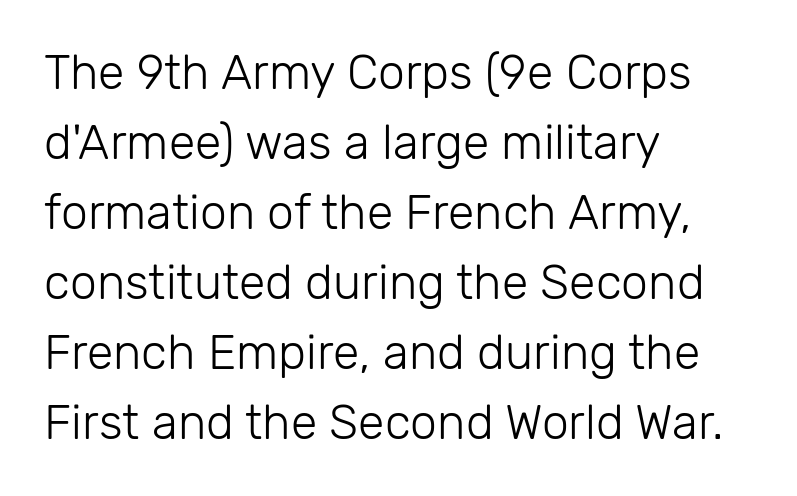
The image shows 48 px light sans-serif type, upright; set left-aligned, normal line spacing (1.46x), normal letter spacing, not underlined; low stroke contrast and a medium x-height.
